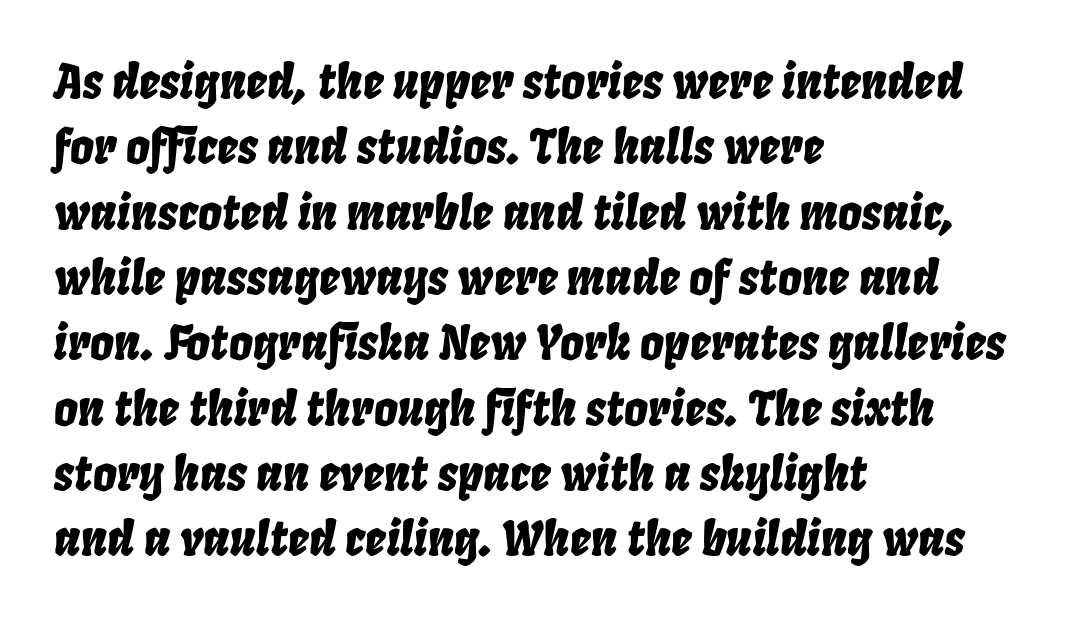
Which margin do the lines hug? The left one — the right edge is uneven. Spacing verdict: proportional, widths tailored to each character. Does the leading feel generous? No, just average. This sample uses an oblique cut, with every glyph tilted off the vertical.
